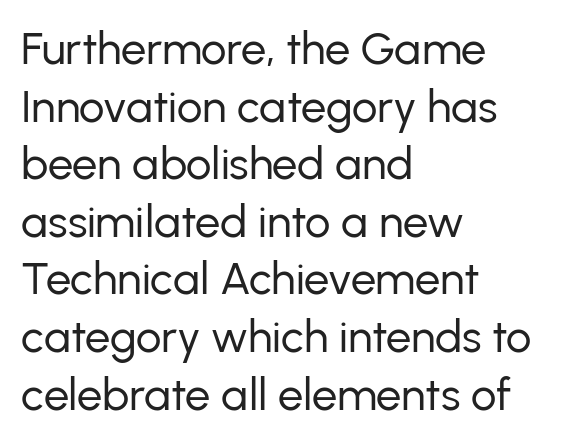
The image shows 45 px regular-weight sans-serif type, upright; set left-aligned, normal line spacing (1.28x), normal letter spacing, not underlined; low stroke contrast and a medium x-height.
